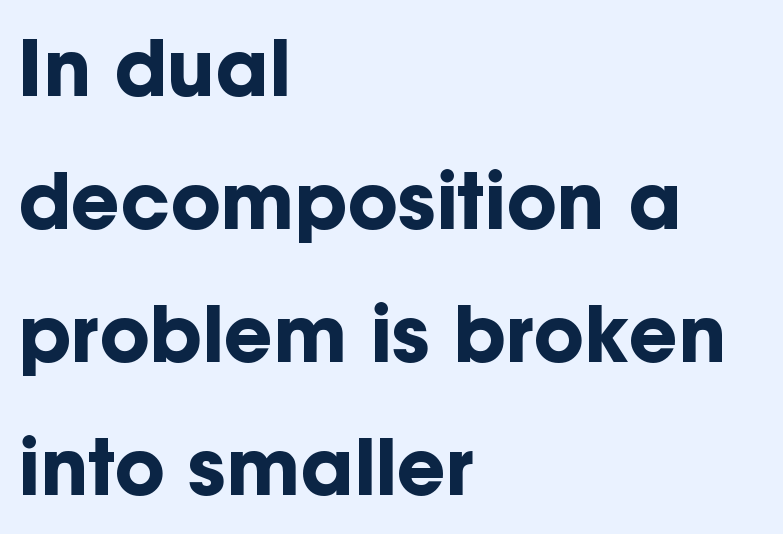
This rendering uses left alignment, leaving the right contour irregular. There is no visible air inserted between adjacent glyphs. The rendering uses natural spacing where letterforms have individual widths. Notice how thick the strokes are: this is what a full bold looks like. Clear beneath every line of the passage.
